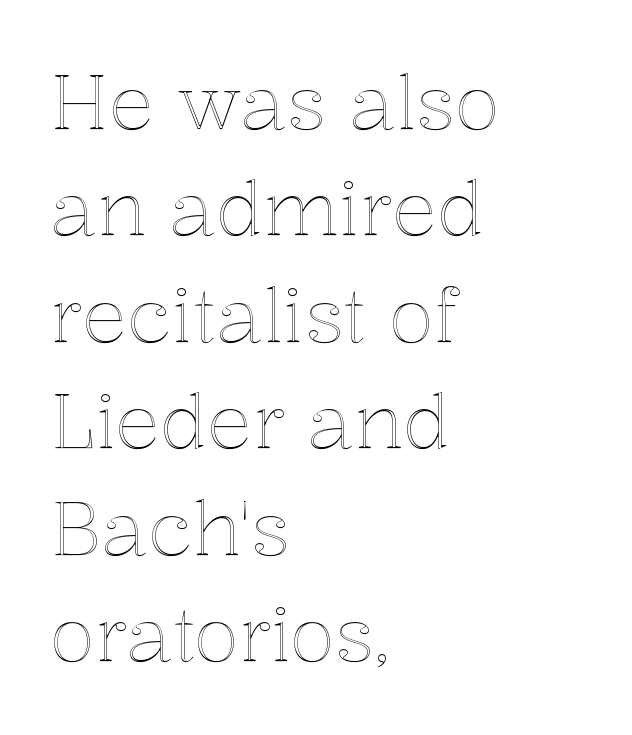
The image shows 75 px text type, upright; set left-aligned, normal line spacing (1.42x), normal letter spacing, not underlined; a medium x-height.
